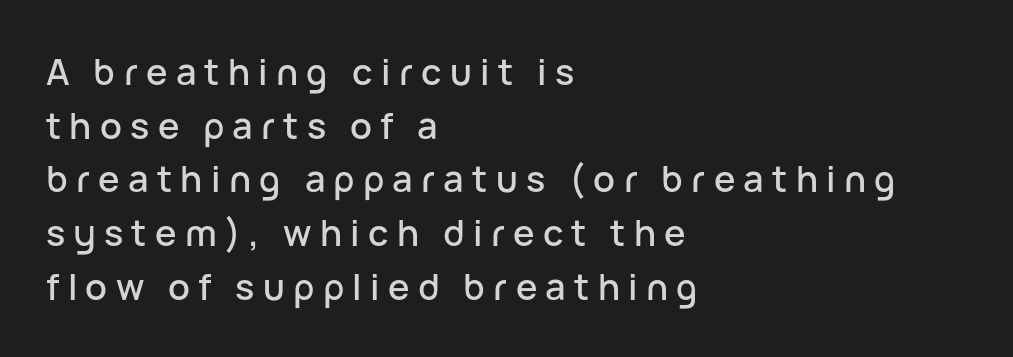
{"serif": "no", "italic": "no", "width": "normal", "stroke_contrast": "low", "x_height": "medium", "monospaced": "no", "underline": "no", "align": "left", "line_spacing": "normal", "line_spacing_ratio": 1.49, "letter_spacing": "wide", "letter_spacing_em": 0.23, "glyph_px": 36}
